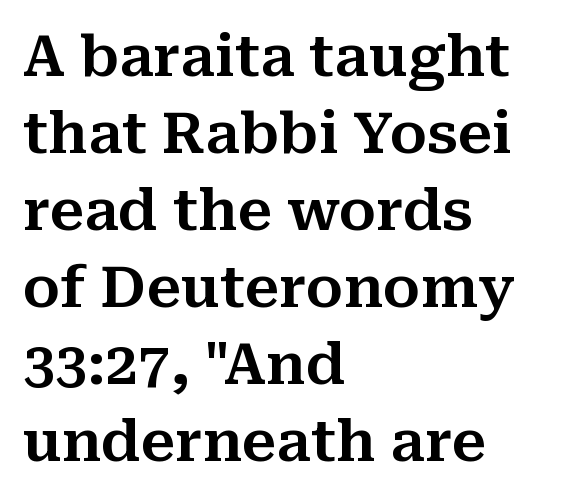
Words float on clear page, feet unadorned. No extra tracking has been applied to these lines. Yep, those are serifs on the letters. You can tell it's not italic because the verticals are truly vertical. Think of a printed novel: that variable character pitch is what you see here. The typesetter chose a ragged-right arrangement here.
